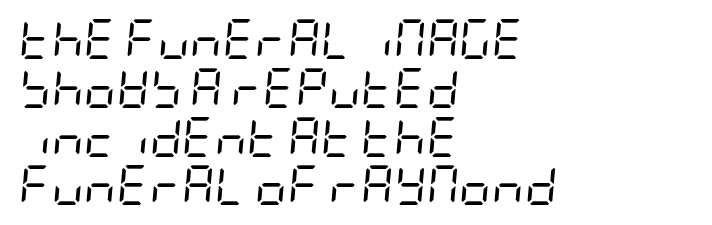
{"italic": "yes", "lean": "right", "slant_degrees": 5, "bold": "no", "weight": "regular", "width": "condensed", "stroke_contrast": "low", "x_height": "large", "underline": "no", "align": "left", "line_spacing_ratio": 1.22, "letter_spacing": "normal", "letter_spacing_em": 0.0, "glyph_px": 40}
